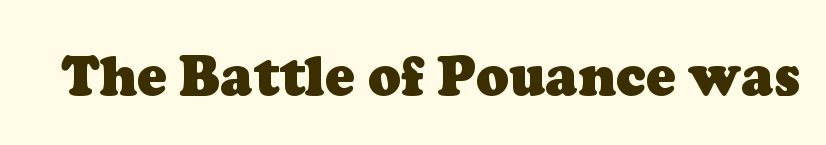
The image shows 55 px heavy serif type; set normal letter spacing, not underlined; low stroke contrast and a medium x-height.
